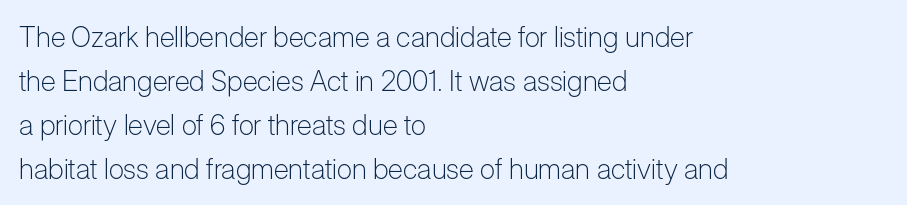
The image shows 28 px light sans-serif type, upright; set left-aligned, normal line spacing (1.57x), normal letter spacing, not underlined; low stroke contrast and a medium x-height.
